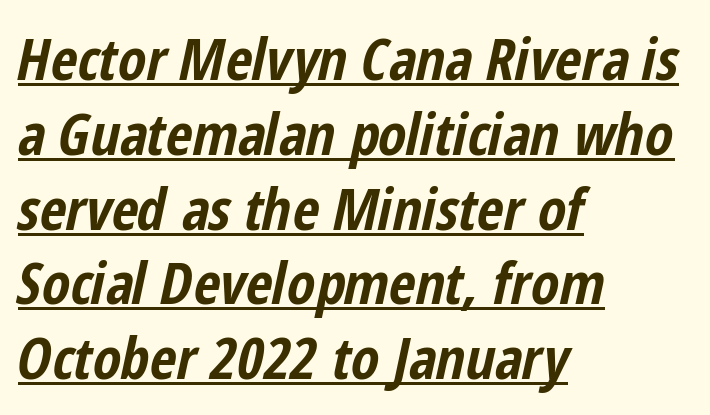
Q: Is the text bold? A: Yes.
Q: Is the text italic (slanted)? A: Yes, it leans right by about 12 degrees.
Q: Is the text underlined? A: Yes.
Q: How is the paragraph aligned? A: Left-aligned.
Q: Is the spacing between letters normal or unusually wide? A: Normal.
Q: Is the spacing between lines tight, normal or loose? A: Normal.
Q: Width (condensed, normal, or wide)? A: Condensed.
Q: Stroke contrast? A: Low.
Q: x-height? A: Medium.
Q: Monospaced? A: No.
